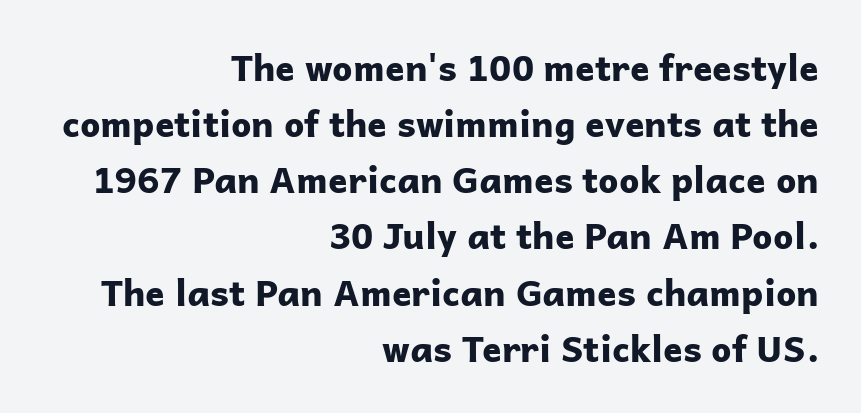
Q: Is the text bold? A: Yes.
Q: Is the text italic (slanted)? A: No, it is upright.
Q: Is the typeface a serif or a sans-serif typeface? A: Sans-serif.
Q: Is the text underlined? A: No.
Q: How is the paragraph aligned? A: Right-aligned.
Q: Is the spacing between letters normal or unusually wide? A: Normal.
Q: Is the spacing between lines tight, normal or loose? A: Normal.
Q: Width (condensed, normal, or wide)? A: Normal.
Q: Stroke contrast? A: Low.
Q: x-height? A: Medium.
Q: Monospaced? A: No.
